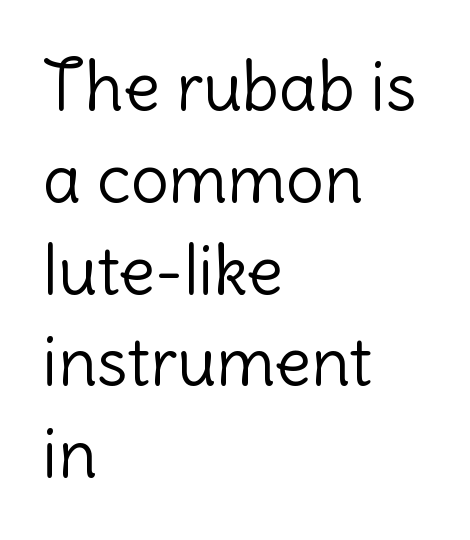
{"serif": "no", "italic": "no", "bold": "no", "weight": "light", "width": "normal", "stroke_contrast": "low", "x_height": "medium", "monospaced": "no", "underline": "no", "align": "left", "line_spacing": "normal", "line_spacing_ratio": 1.37, "letter_spacing": "normal", "letter_spacing_em": 0.0, "glyph_px": 67}
